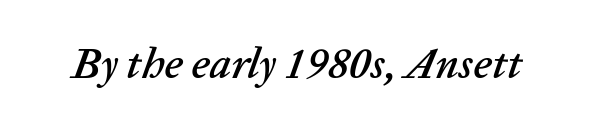
Q: Is the text italic (slanted)? A: Yes, it leans right by about 20 degrees.
Q: Is the text underlined? A: No.
Q: Is the spacing between letters normal or unusually wide? A: Normal.
Q: Width (condensed, normal, or wide)? A: Normal.
Q: Stroke contrast? A: Low.
Q: x-height? A: Medium.
Q: Monospaced? A: No.
